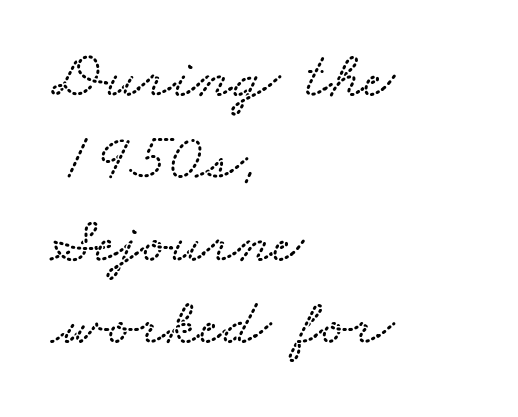
The image shows 66 px wide type; set left-aligned, normal line spacing (1.25x), normal letter spacing, not underlined; low stroke contrast and a small x-height.
